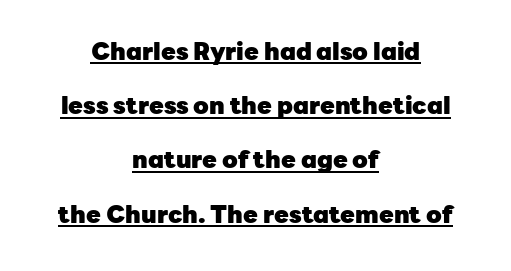
The image shows 24 px bold type, upright; set centered, loose line spacing (2.26x), normal letter spacing, underlined.
